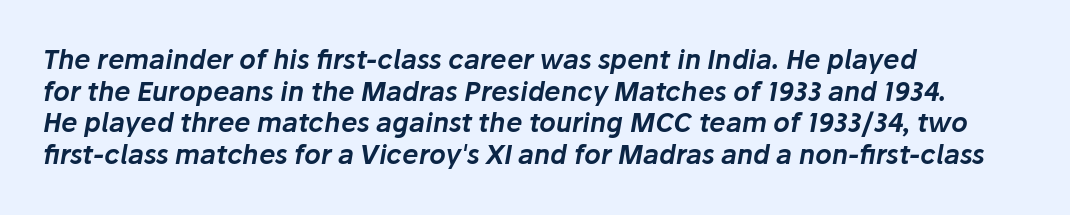
{"italic": "yes", "lean": "right", "slant_degrees": 10, "underline": "no", "align": "left", "line_spacing_ratio": 1.22, "letter_spacing": "normal", "letter_spacing_em": 0.0, "glyph_px": 26}
